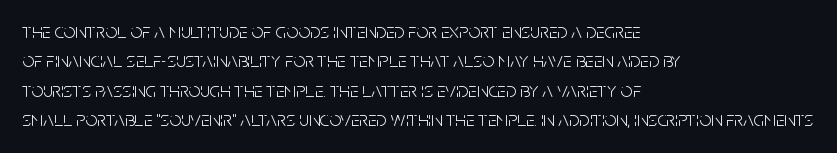
Q: Is the text bold? A: No.
Q: Is the text italic (slanted)? A: No, it is upright.
Q: Is the text underlined? A: No.
Q: How is the paragraph aligned? A: Left-aligned.
Q: Is the spacing between letters normal or unusually wide? A: Normal.
Q: Is the spacing between lines tight, normal or loose? A: Normal.
